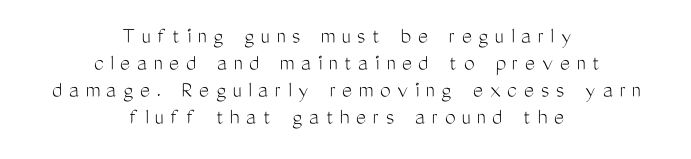
The image shows 24 px text type, upright; set centered, tight line spacing (1.12x), unusually wide letter spacing (+0.27 em), not underlined.
